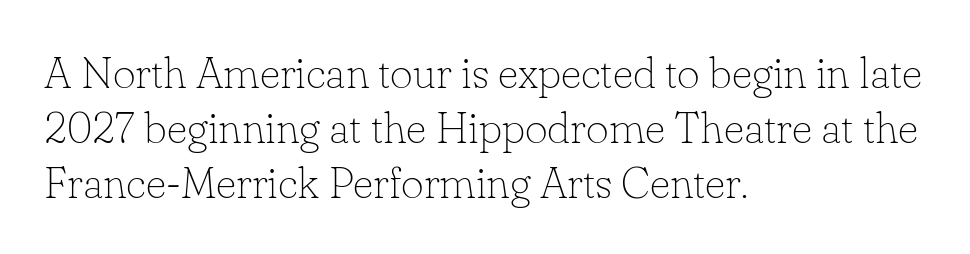
Q: Is the text bold? A: No.
Q: Is the text italic (slanted)? A: No, it is upright.
Q: Is the typeface a serif or a sans-serif typeface? A: Serif.
Q: Is the text underlined? A: No.
Q: How is the paragraph aligned? A: Left-aligned.
Q: Is the spacing between letters normal or unusually wide? A: Normal.
Q: Is the spacing between lines tight, normal or loose? A: Normal.
Q: Width (condensed, normal, or wide)? A: Normal.
Q: Stroke contrast? A: Low.
Q: x-height? A: Small.
Q: Monospaced? A: No.
